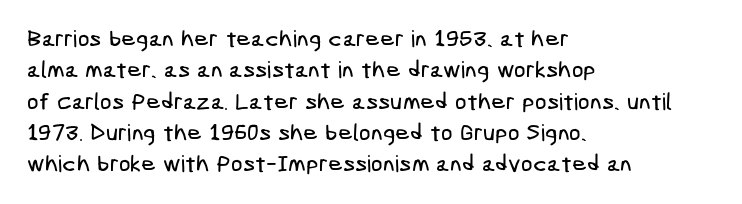
Q: Is the text underlined? A: No.
Q: How is the paragraph aligned? A: Left-aligned.
Q: Is the spacing between letters normal or unusually wide? A: Normal.
Q: Is the spacing between lines tight, normal or loose? A: Normal.
